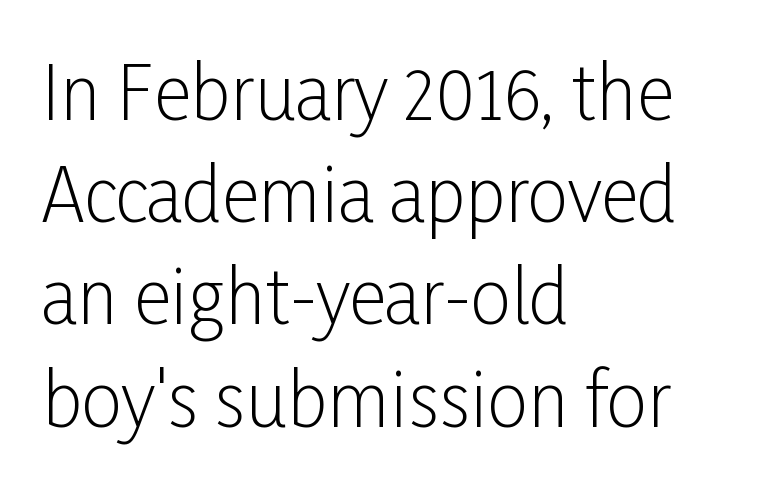
The image shows 73 px light, condensed sans-serif type, upright; set left-aligned, normal line spacing (1.4x), normal letter spacing, not underlined; low stroke contrast and a medium x-height.
